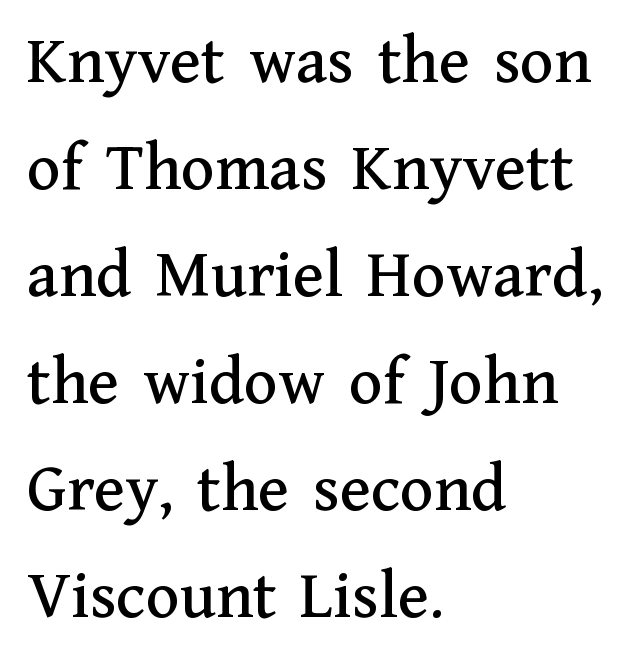
Ascenders rise straight up at ninety degrees. Caption: multi-line text, flush left, ragged right. What stands out about the letter spacing? Nothing — it is the standard amount. Stroke terminals: seriffed. The lines sit at an ordinary, default distance from one another. The string is rendered with underlining switched off.
